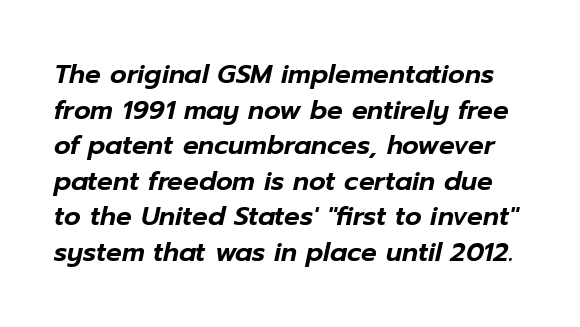
{"italic": "yes", "lean": "right", "slant_degrees": 12, "underline": "no", "line_spacing": "normal", "line_spacing_ratio": 1.37, "letter_spacing": "normal", "letter_spacing_em": 0.0, "glyph_px": 26}
